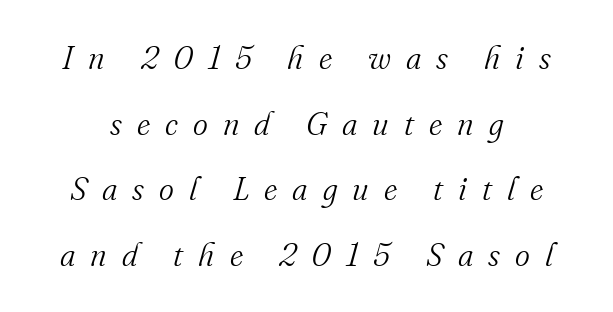
{"serif": "yes", "italic": "yes", "lean": "right", "slant_degrees": 16, "bold": "no", "weight": "light", "width": "normal", "stroke_contrast": "medium", "x_height": "small", "monospaced": "no", "underline": "no", "line_spacing": "loose", "line_spacing_ratio": 2.05, "letter_spacing": "wide", "letter_spacing_em": 0.47, "glyph_px": 32}
